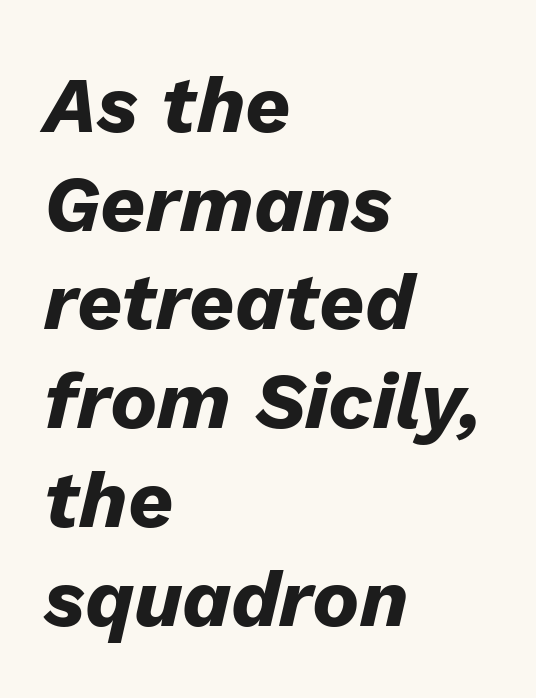
The image shows 79 px heavy type, italic (leaning right); set left-aligned, normal line spacing (1.25x), normal letter spacing, not underlined; low stroke contrast and a medium x-height.
